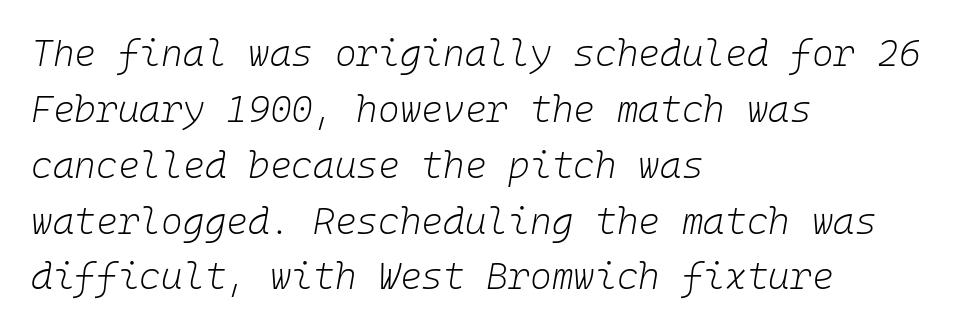
Q: Is the text bold? A: No.
Q: Is the text italic (slanted)? A: Yes, it leans right by about 10 degrees.
Q: Is the text underlined? A: No.
Q: How is the paragraph aligned? A: Left-aligned.
Q: Is the spacing between letters normal or unusually wide? A: Normal.
Q: Is the spacing between lines tight, normal or loose? A: Normal.
Q: Width (condensed, normal, or wide)? A: Normal.
Q: Stroke contrast? A: Low.
Q: x-height? A: Medium.
Q: Monospaced? A: Yes.
